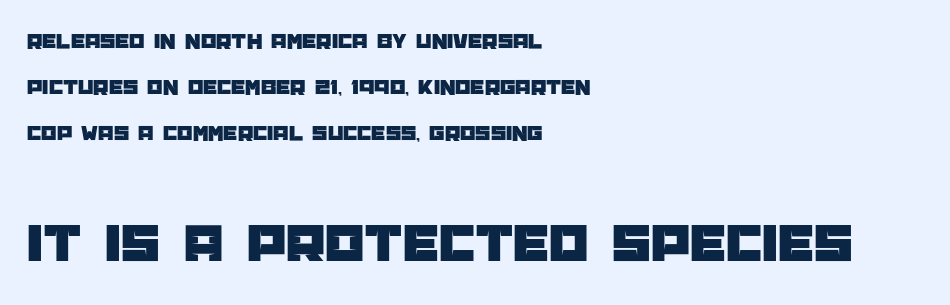
{"serif": "no", "italic": "no", "width": "normal", "stroke_contrast": "low", "x_height": "large", "monospaced": "no", "underline": "no", "align": "left", "line_spacing": "loose", "line_spacing_ratio": 2.08, "letter_spacing": "normal", "letter_spacing_em": 0.0, "larger_block": "second", "size_ratio": 2.55, "glyph_px": 56}
